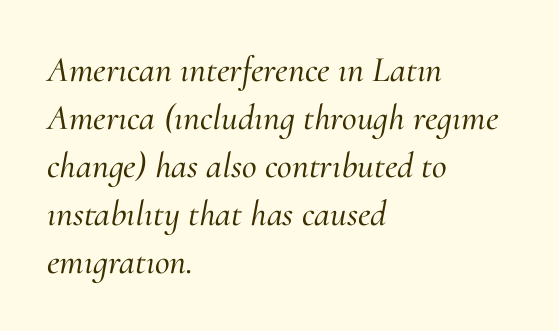
These lines are rendered in a variable-pitch font. The letters carry serifs — small finishing strokes at the ends of their stems. The space beneath each line is pristine and unruled. The typography opts for an oblique posture over an upright one. Spacing between characters is what you'd get straight out of the box.
